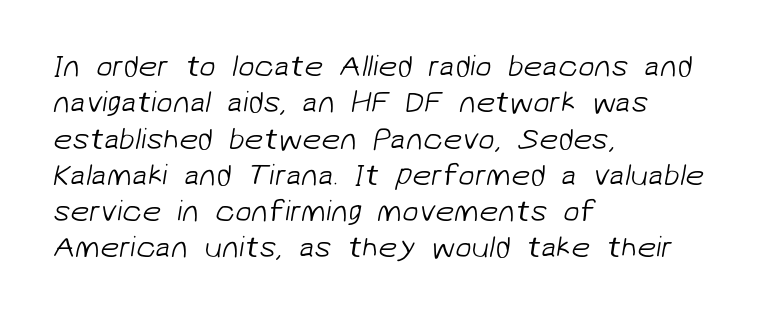
These lines are rendered in a variable-pitch font. Weight: not bold — regular or lighter. The glyphs are unaccompanied by any horizontal stroke below them. The tracking reads as untouched default to a designer's eye. The typeface chosen for these lines omits serifs.
